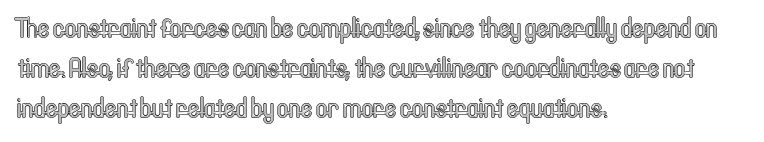
Nobody drew a line under any word here. Words appear dense and cohesive because spacing is normal. Looks like regular typesetting: each glyph gets only the width it needs. Whoever set this chose a conventional vertical rhythm. Horizontal alignment here is leftward, the default for most running prose.
